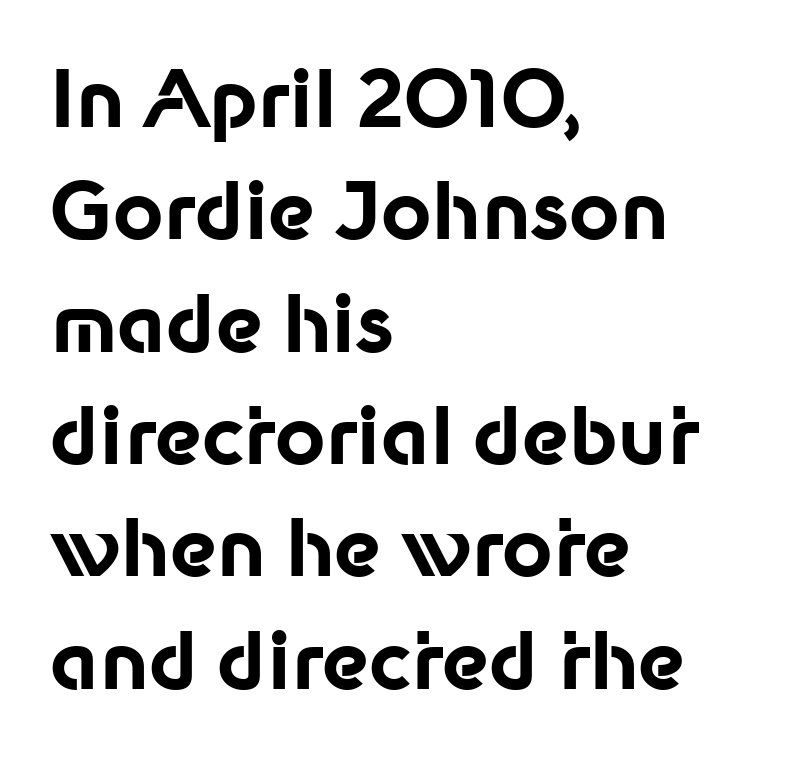
Q: Is the text bold? A: Yes.
Q: Is the text italic (slanted)? A: No, it is upright.
Q: Is the typeface a serif or a sans-serif typeface? A: Sans-serif.
Q: Is the text underlined? A: No.
Q: How is the paragraph aligned? A: Left-aligned.
Q: Is the spacing between letters normal or unusually wide? A: Normal.
Q: Is the spacing between lines tight, normal or loose? A: Normal.
Q: Width (condensed, normal, or wide)? A: Normal.
Q: Stroke contrast? A: Low.
Q: x-height? A: Medium.
Q: Monospaced? A: No.
